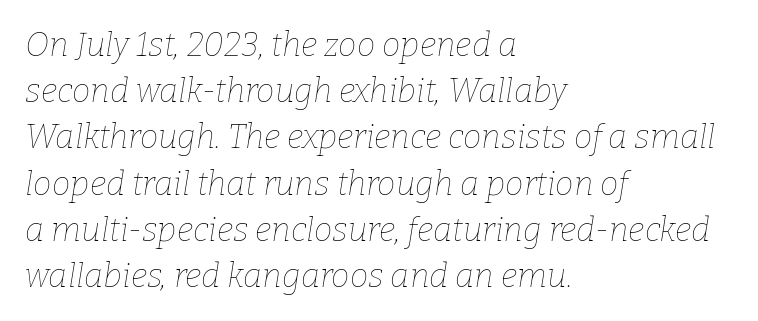
The image shows 33 px thin type, italic (leaning right); set left-aligned, normal line spacing (1.4x), normal letter spacing, not underlined; low stroke contrast and a medium x-height.
